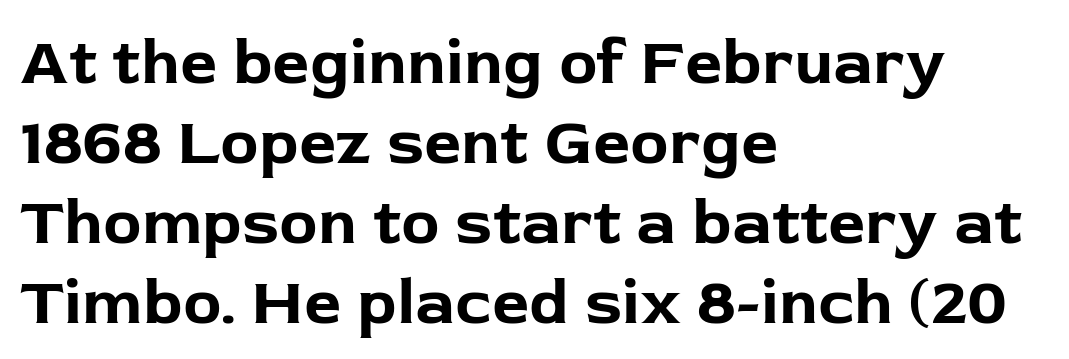
Strong, thick strokes mark this as bold type. Honestly, there is no underline to notice here at all. The gaps between neighbouring characters are ordinary and unremarkable. A classic flush-left, rag-right setting is used for this passage. Here the designer chose a conventional face with non-uniform glyph widths.
